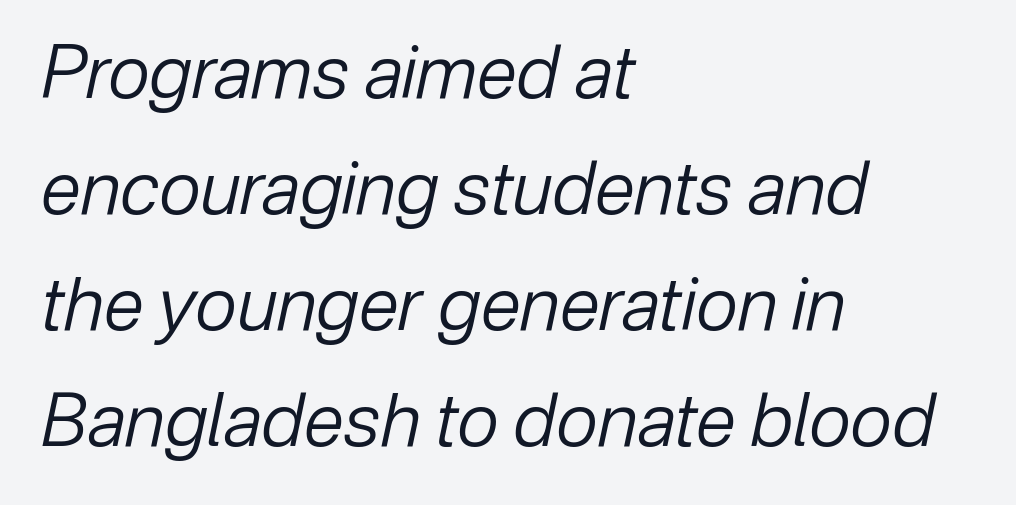
The image shows 73 px regular-weight type, italic (leaning right); set left-aligned, normal line spacing (1.59x), normal letter spacing, not underlined; low stroke contrast and a medium x-height.
